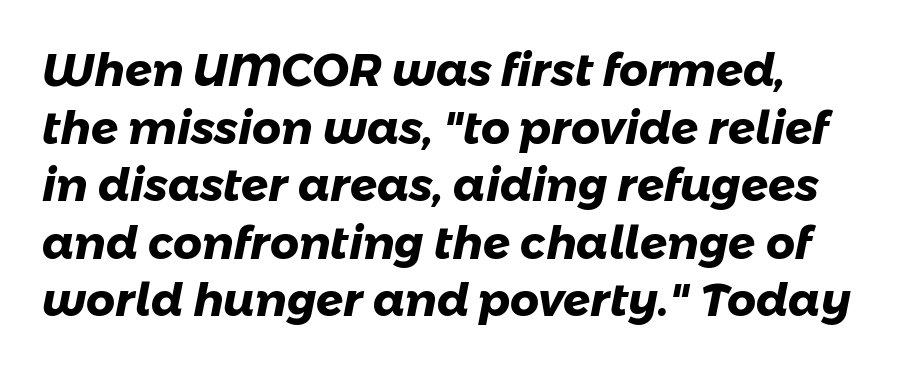
The image shows 45 px heavy sans-serif type; set normal line spacing (1.28x), normal letter spacing, not underlined; low stroke contrast and a medium x-height.
